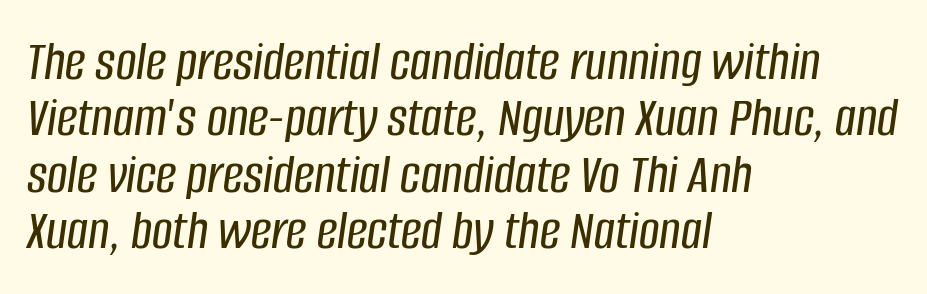
{"italic": "yes", "lean": "right", "slant_degrees": 8, "width": "condensed", "stroke_contrast": "low", "x_height": "large", "monospaced": "no", "underline": "no", "align": "left", "line_spacing": "tight", "line_spacing_ratio": 0.99, "letter_spacing": "normal", "letter_spacing_em": 0.0, "glyph_px": 57}
